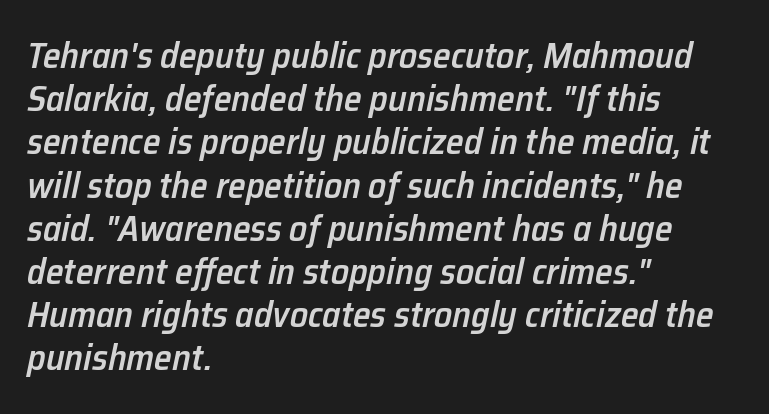
The image shows 36 px semibold type, italic (leaning right); set left-aligned, line spacing 1.2x, normal letter spacing, not underlined; low stroke contrast and a medium x-height.
